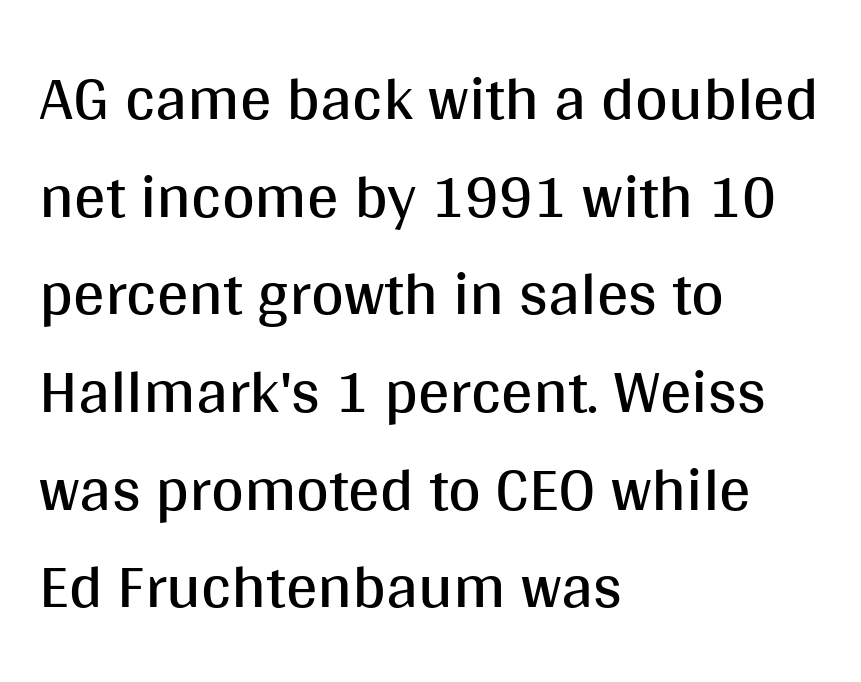
The vertical gap from one line to the next is medium. Default kerning and tracking; the words read as compact shapes. Is this a fixed-width face? No — the glyphs have proportional, varying widths. Nope, no serifs anywhere on these letters. Posture: upright roman.
